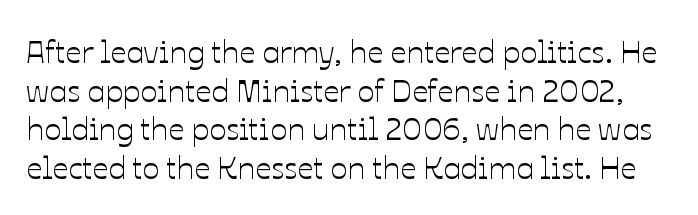
The image shows 32 px text type, upright; set line spacing 1.21x, normal letter spacing, not underlined; low stroke contrast and a medium x-height.
